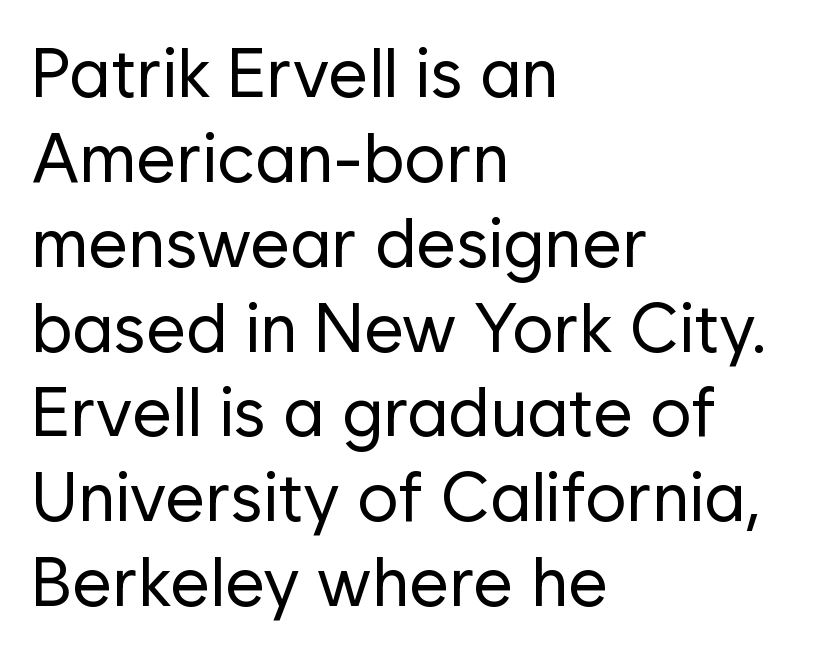
{"serif": "no", "italic": "no", "bold": "no", "weight": "regular", "width": "normal", "stroke_contrast": "low", "x_height": "medium", "monospaced": "no", "underline": "no", "align": "left", "line_spacing_ratio": 1.23, "letter_spacing": "normal", "letter_spacing_em": 0.0, "glyph_px": 69}
